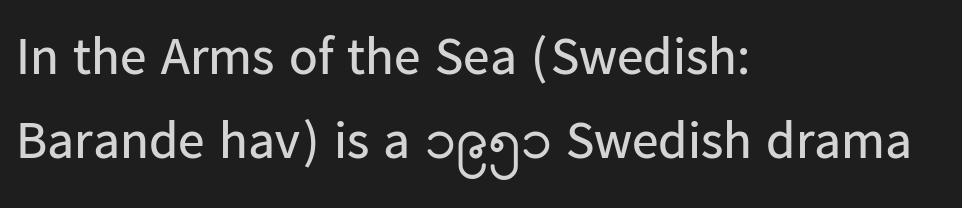
{"serif": "no", "italic": "no", "bold": "no", "weight": "regular", "width": "normal", "stroke_contrast": "low", "x_height": "medium", "monospaced": "no", "underline": "no", "align": "left", "line_spacing": "normal", "line_spacing_ratio": 1.58, "letter_spacing": "normal", "letter_spacing_em": 0.0, "glyph_px": 53}
